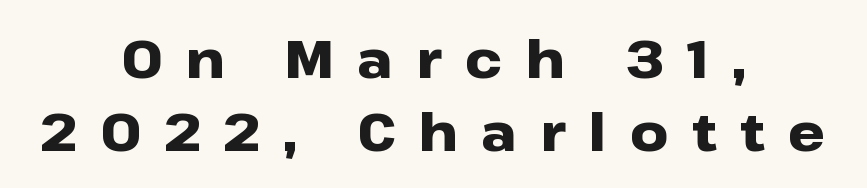
Q: Is the text bold? A: Yes.
Q: Is the text italic (slanted)? A: No, it is upright.
Q: Is the typeface a serif or a sans-serif typeface? A: Sans-serif.
Q: Is the text underlined? A: No.
Q: How is the paragraph aligned? A: Centered.
Q: Is the spacing between letters normal or unusually wide? A: Unusually wide.
Q: Is the spacing between lines tight, normal or loose? A: Normal.
Q: Width (condensed, normal, or wide)? A: Wide.
Q: Stroke contrast? A: Low.
Q: x-height? A: Medium.
Q: Monospaced? A: No.
